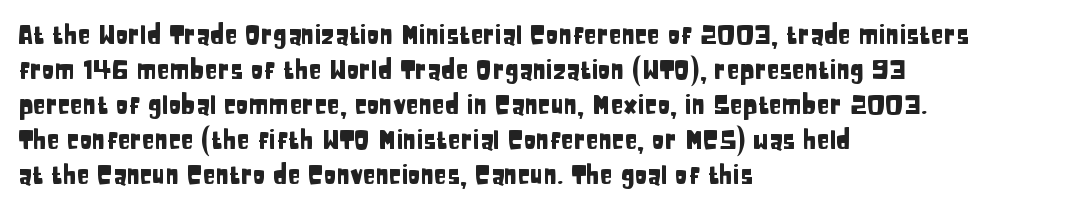
{"italic": "no", "underline": "no", "align": "left", "line_spacing": "normal", "line_spacing_ratio": 1.35, "letter_spacing": "normal", "letter_spacing_em": 0.0, "glyph_px": 26}
